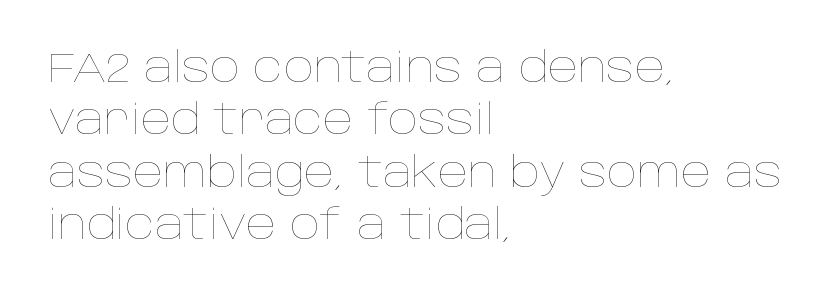
Regular leading. This reads as an unemphasized weight, regular at the heaviest. Underlining? Definitely not there. How are the letters spaced? Ordinarily, with no added tracking.
